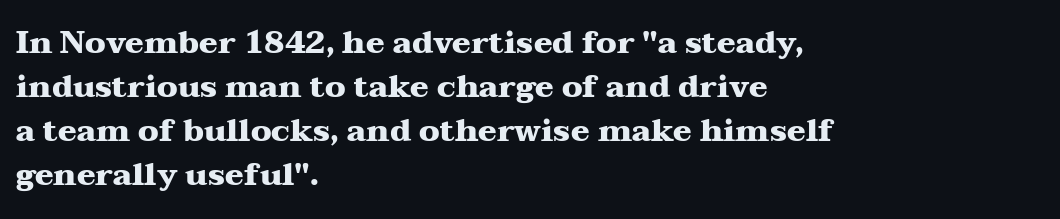
{"serif": "yes", "italic": "no", "bold": "yes", "weight": "heavy", "width": "wide", "stroke_contrast": "medium", "x_height": "medium", "monospaced": "no", "underline": "no", "align": "left", "line_spacing": "normal", "line_spacing_ratio": 1.42, "letter_spacing": "normal", "letter_spacing_em": 0.0, "glyph_px": 31}
